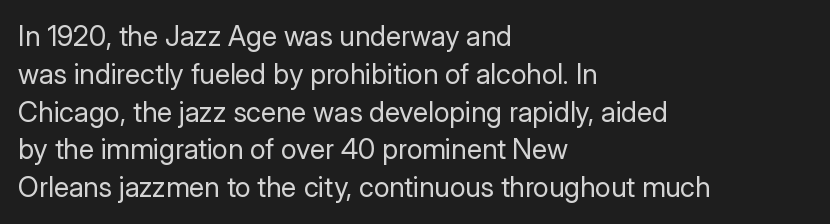
Summary of vertical rhythm: regular, with standard interline spacing. The strip under each line holds only bare page. Is this a fixed-width face? No — the glyphs have proportional, varying widths. What kind of face is this? One without serifs — a sans.
